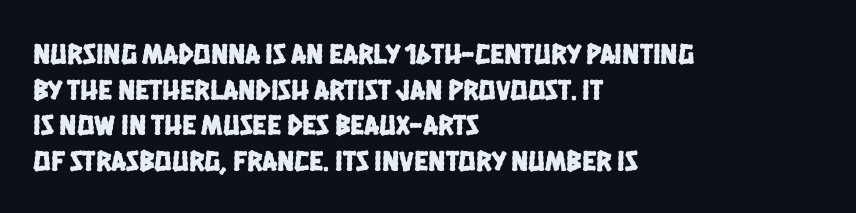
{"serif": "no", "width": "condensed", "stroke_contrast": "low", "x_height": "large", "monospaced": "no", "underline": "no", "align": "left", "line_spacing_ratio": 1.23, "letter_spacing": "normal", "letter_spacing_em": 0.0, "glyph_px": 29}
